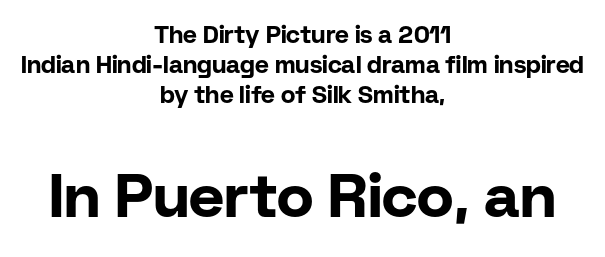
{"serif": "no", "italic": "no", "bold": "yes", "weight": "bold", "width": "normal", "stroke_contrast": "low", "x_height": "medium", "monospaced": "no", "underline": "no", "align": "center", "line_spacing": "normal", "line_spacing_ratio": 1.25, "letter_spacing": "normal", "letter_spacing_em": 0.0, "larger_block": "second", "size_ratio": 2.54, "glyph_px": 61}
